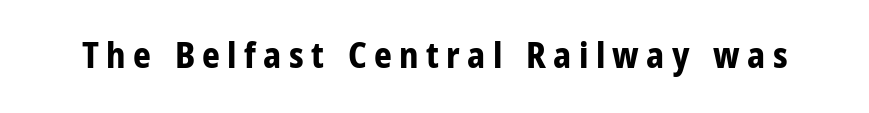
{"serif": "no", "italic": "no", "bold": "yes", "weight": "bold", "width": "condensed", "stroke_contrast": "low", "x_height": "medium", "monospaced": "no", "underline": "no", "letter_spacing": "wide", "letter_spacing_em": 0.21, "glyph_px": 35}
